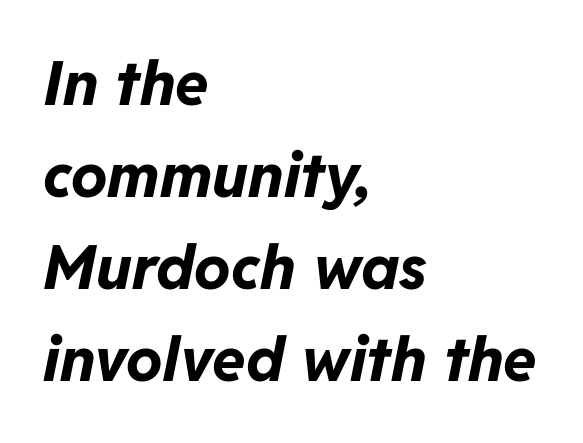
The image shows 61 px bold type, italic (leaning right); set left-aligned, normal line spacing (1.51x), normal letter spacing, not underlined; low stroke contrast and a medium x-height.
